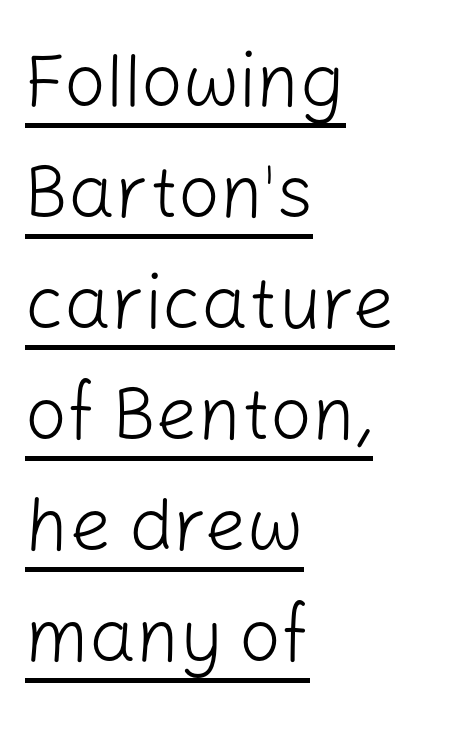
Q: Is the text bold? A: No.
Q: Is the text italic (slanted)? A: No, it is upright.
Q: Is the typeface a serif or a sans-serif typeface? A: Sans-serif.
Q: Is the text underlined? A: Yes.
Q: How is the paragraph aligned? A: Left-aligned.
Q: Is the spacing between letters normal or unusually wide? A: Normal.
Q: Is the spacing between lines tight, normal or loose? A: Normal.
Q: Width (condensed, normal, or wide)? A: Normal.
Q: Stroke contrast? A: Low.
Q: x-height? A: Medium.
Q: Monospaced? A: No.
